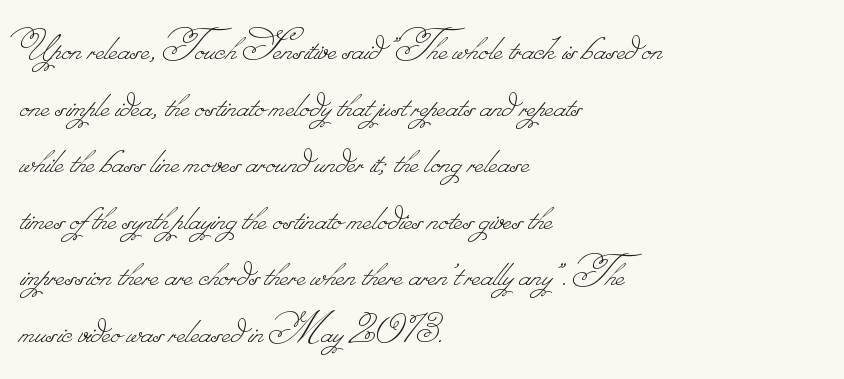
The image shows 46 px thin type; set left-aligned, line spacing 1.23x, normal letter spacing, not underlined; low stroke contrast.
